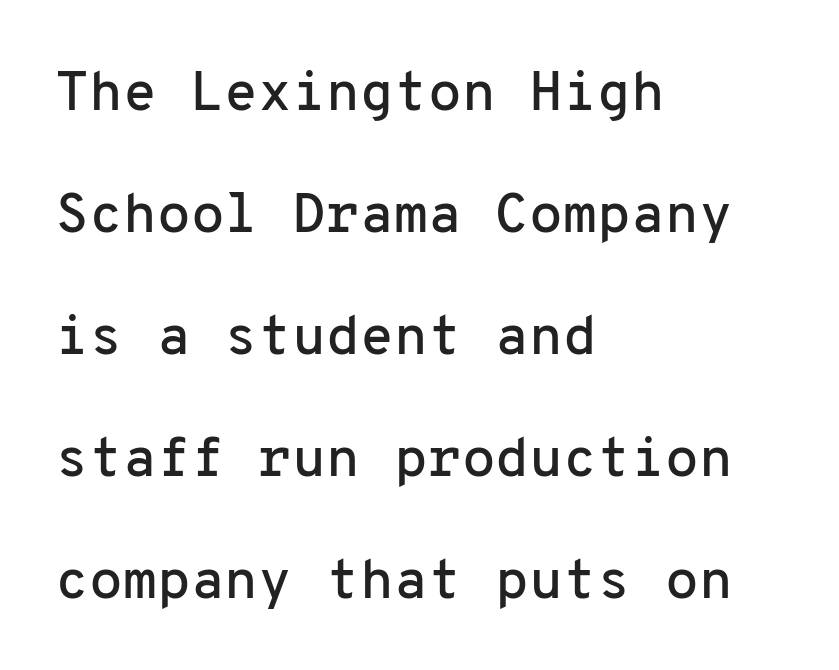
Q: Is the text italic (slanted)? A: No, it is upright.
Q: Is the typeface a serif or a sans-serif typeface? A: Sans-serif.
Q: Is the text underlined? A: No.
Q: How is the paragraph aligned? A: Left-aligned.
Q: Is the spacing between letters normal or unusually wide? A: Normal.
Q: Is the spacing between lines tight, normal or loose? A: Loose.
Q: Width (condensed, normal, or wide)? A: Normal.
Q: Stroke contrast? A: Low.
Q: x-height? A: Medium.
Q: Monospaced? A: Yes.
